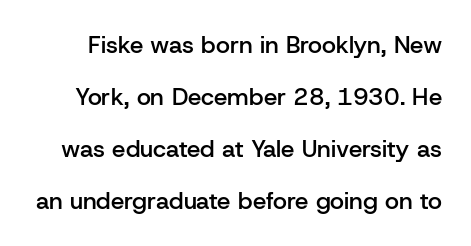
The image shows 24 px text type, upright; set loose line spacing (2.17x), normal letter spacing, not underlined.
